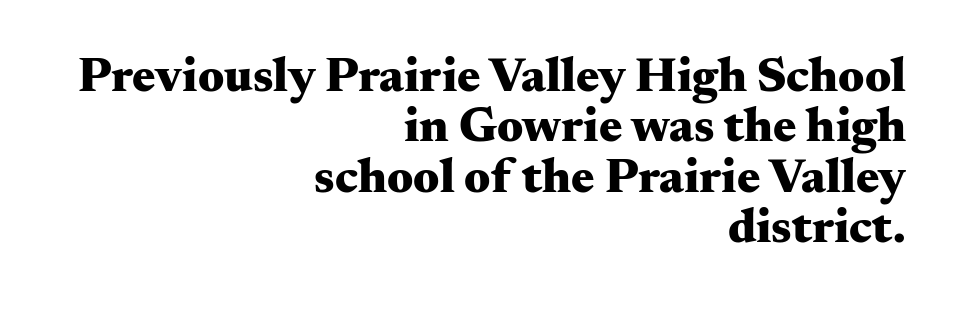
Layout note: lines flush right. What stands out about the letter spacing? Nothing — it is the standard amount. Only glyphs here, with clear space below each row. I'd describe the lettering as bold — thick and assertive. This sample has the flowing, uneven cadence of proportional lettering.
